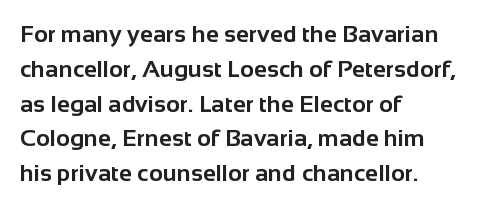
{"italic": "no", "bold": "yes", "underline": "no", "align": "left", "line_spacing": "normal", "line_spacing_ratio": 1.45, "letter_spacing": "normal", "letter_spacing_em": 0.0, "glyph_px": 24}
